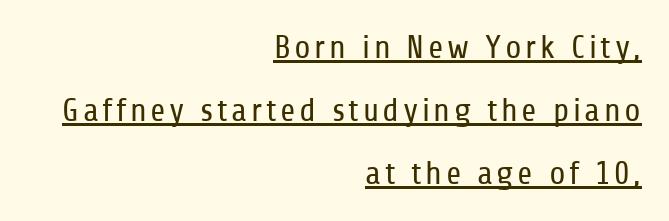
The image shows 33 px regular-weight, condensed sans-serif type, upright; set right-aligned, loose line spacing (1.91x), underlined; low stroke contrast and a medium x-height.
